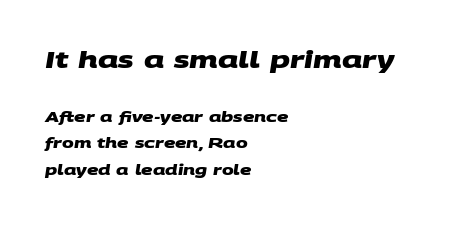
{"bold": "yes", "underline": "no", "align": "left", "line_spacing": "loose", "line_spacing_ratio": 1.92, "letter_spacing": "normal", "letter_spacing_em": 0.0, "larger_block": "first", "size_ratio": 1.64, "glyph_px": 23}
